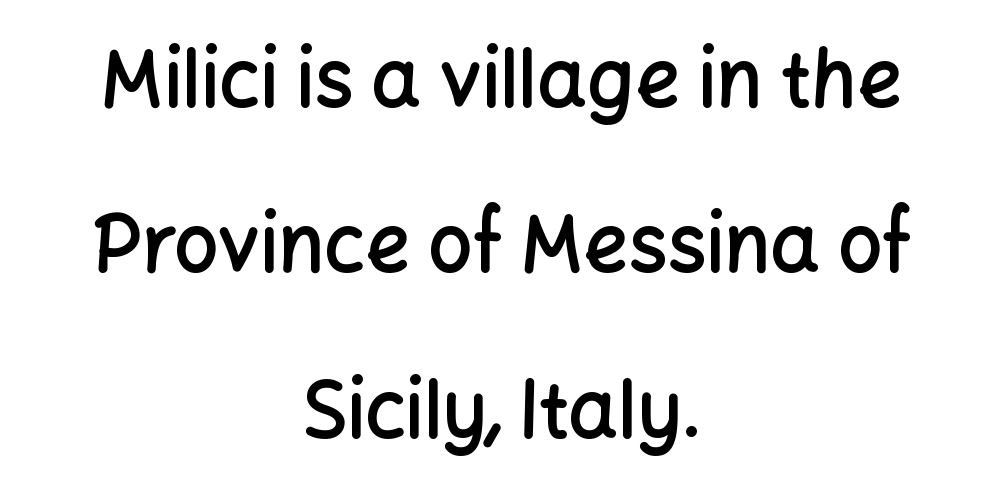
Q: Is the text bold? A: Semi-bold.
Q: Is the text italic (slanted)? A: No, it is upright.
Q: Is the typeface a serif or a sans-serif typeface? A: Sans-serif.
Q: Is the text underlined? A: No.
Q: How is the paragraph aligned? A: Centered.
Q: Is the spacing between letters normal or unusually wide? A: Normal.
Q: Is the spacing between lines tight, normal or loose? A: Loose.
Q: Width (condensed, normal, or wide)? A: Normal.
Q: Stroke contrast? A: Low.
Q: x-height? A: Medium.
Q: Monospaced? A: No.
